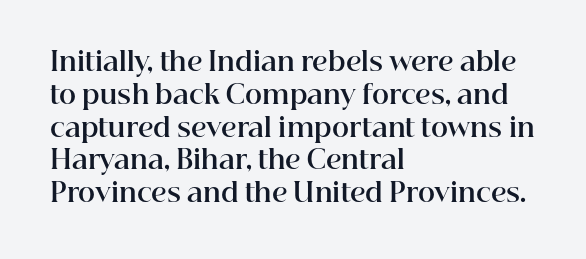
{"italic": "no", "bold": "yes", "underline": "no", "align": "left", "line_spacing": "normal", "line_spacing_ratio": 1.26, "letter_spacing": "normal", "letter_spacing_em": 0.0, "glyph_px": 26}
